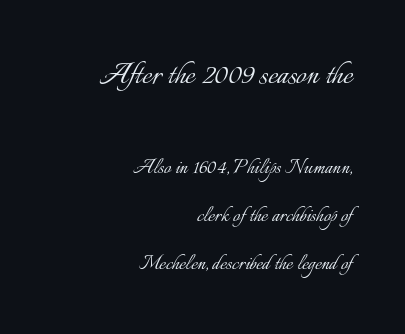
Note the varied advance widths — an 'i' is clearly narrower than an 'm'. The space directly below the letters is spotless. Observe the ordinary spacing: letters are neighbours, not strangers. The leading is generous, giving the passage an open texture. Alignment: flush right. Typesetter's note — upper block bumped up in size, lower block left smaller.
